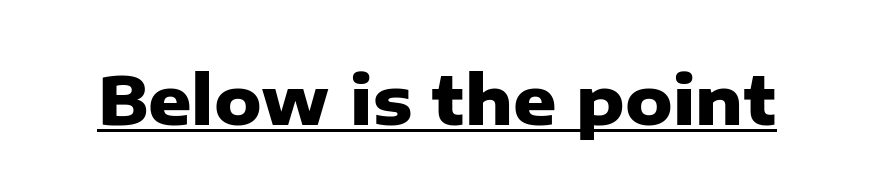
{"serif": "no", "italic": "no", "bold": "yes", "weight": "heavy", "width": "normal", "stroke_contrast": "low", "x_height": "medium", "monospaced": "no", "underline": "yes", "letter_spacing": "normal", "letter_spacing_em": 0.0, "glyph_px": 67}
